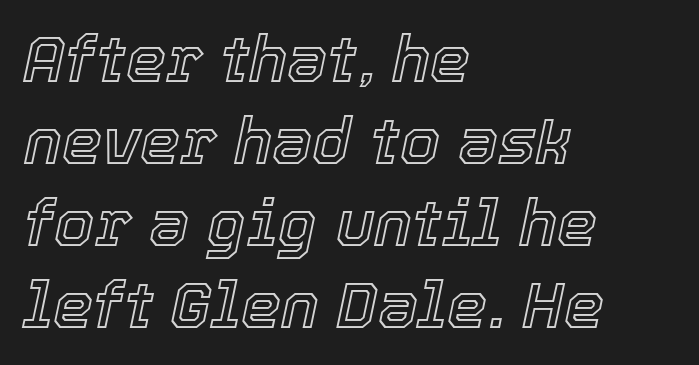
The image shows 64 px text type, italic (leaning right); set left-aligned, normal line spacing (1.28x), normal letter spacing, not underlined; a medium x-height.
